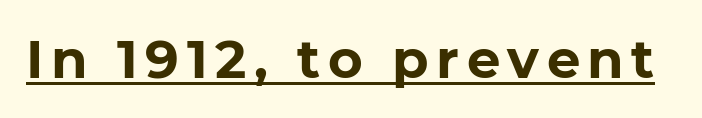
Q: Is the text bold? A: Yes.
Q: Is the text italic (slanted)? A: No, it is upright.
Q: Is the typeface a serif or a sans-serif typeface? A: Sans-serif.
Q: Is the text underlined? A: Yes.
Q: Width (condensed, normal, or wide)? A: Normal.
Q: Stroke contrast? A: Low.
Q: x-height? A: Medium.
Q: Monospaced? A: No.
